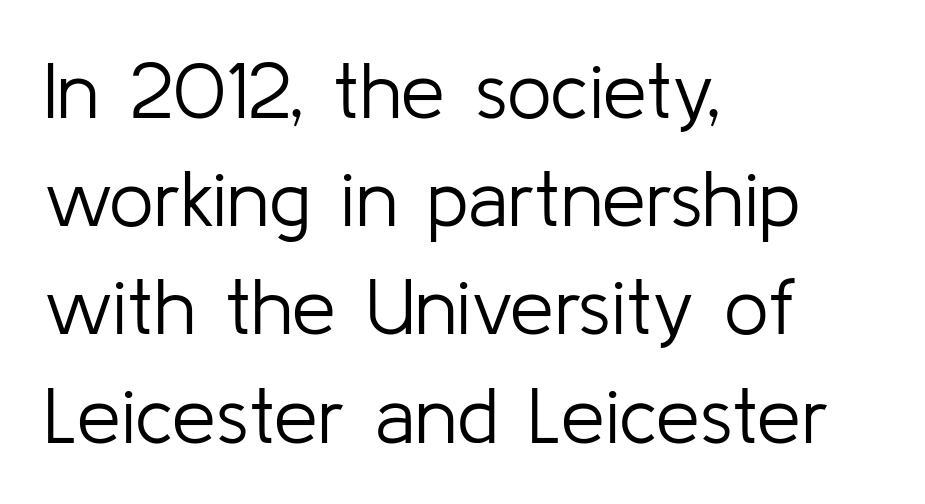
{"serif": "no", "italic": "no", "bold": "no", "weight": "light", "width": "normal", "stroke_contrast": "low", "x_height": "medium", "monospaced": "no", "underline": "no", "align": "left", "line_spacing": "normal", "line_spacing_ratio": 1.37, "letter_spacing": "normal", "letter_spacing_em": 0.0, "glyph_px": 79}
